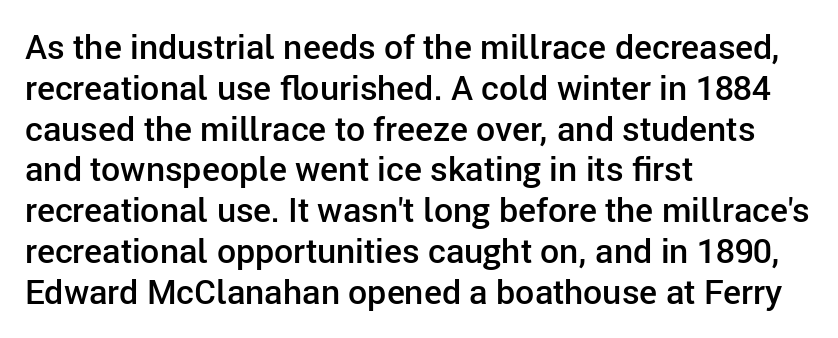
The image shows 34 px semibold sans-serif type, upright; set left-aligned, line spacing 1.2x, normal letter spacing, not underlined; low stroke contrast and a medium x-height.
